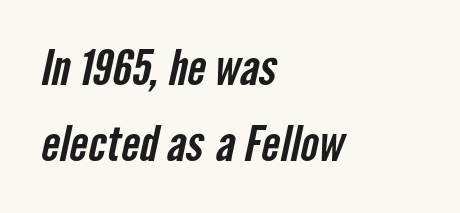
Does the type have serifs? No, each stem ends abruptly. The passage is arranged the way most books set body copy — flush left. Default kerning and tracking; the words read as compact shapes. Here the designer chose a conventional face with non-uniform glyph widths. This sample keeps an unexceptional amount of space between lines. Honestly, there is no underline to notice here at all.
